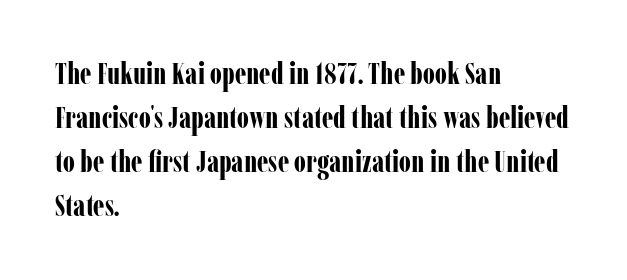
The image shows 30 px bold, condensed serif type, upright; set left-aligned, normal line spacing (1.47x), normal letter spacing, not underlined; low stroke contrast and a medium x-height.
